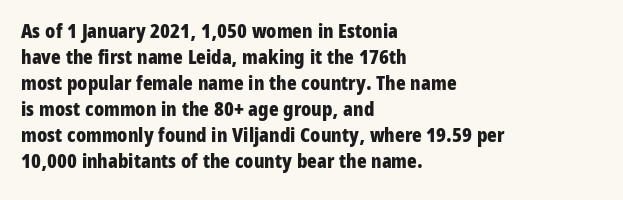
The image shows 20 px bold type, upright; set left-aligned, normal line spacing (1.3x), normal letter spacing, not underlined.
